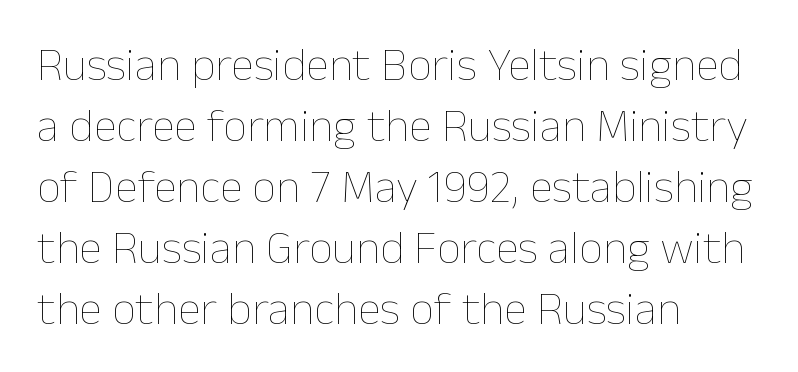
This is not heavy type; no bold has been used. This sample has the flowing, uneven cadence of proportional lettering. These lines keep a tight, regular rhythm from letter to letter. Interline gaps are of average width in this sample. The axis of the letterforms is exactly vertical. All the whitespace from short lines collects on the right.
